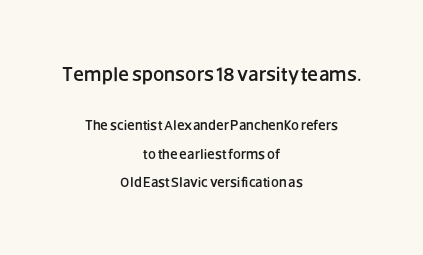
The image shows 20 px text type, upright; set centered, loose line spacing (2.05x), normal letter spacing, not underlined; the first (top) block is 1.43x larger.
